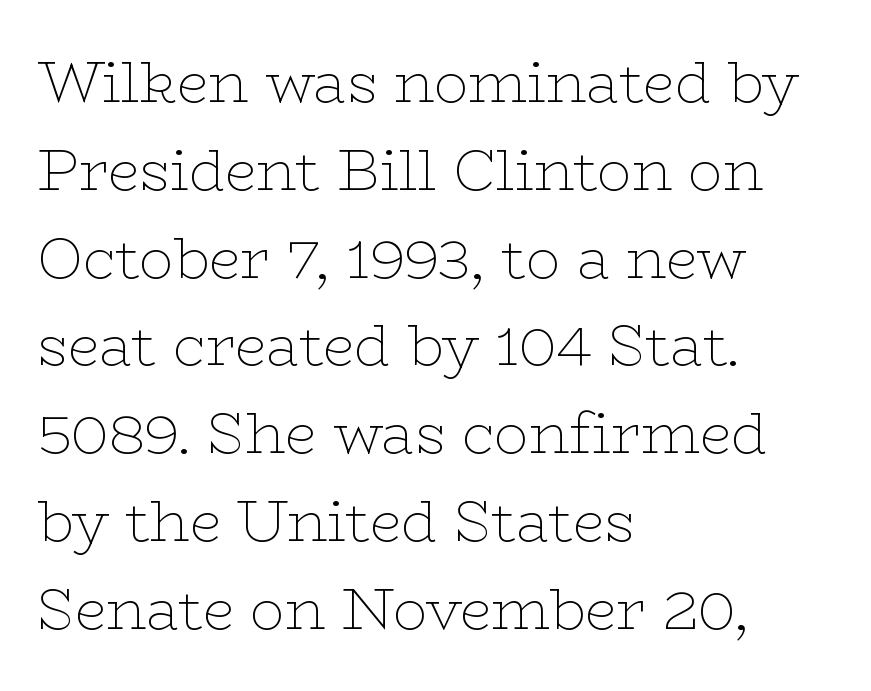
The image shows 57 px thin, wide serif type, upright; set left-aligned, normal line spacing (1.54x), normal letter spacing, not underlined; low stroke contrast and a medium x-height.
